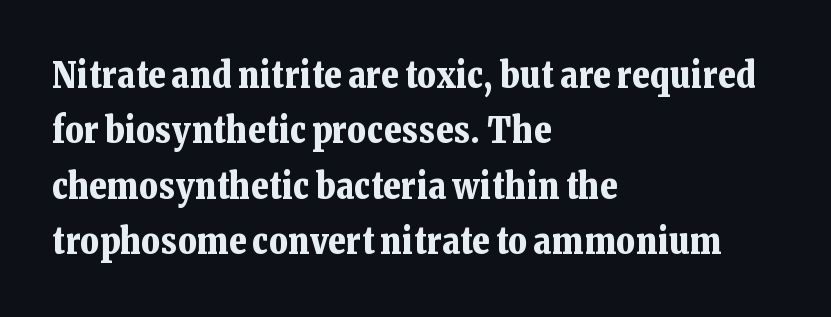
Q: Is the text bold? A: Yes.
Q: Is the text italic (slanted)? A: No, it is upright.
Q: Is the typeface a serif or a sans-serif typeface? A: Serif.
Q: Is the text underlined? A: No.
Q: How is the paragraph aligned? A: Left-aligned.
Q: Is the spacing between letters normal or unusually wide? A: Normal.
Q: Is the spacing between lines tight, normal or loose? A: Normal.
Q: Width (condensed, normal, or wide)? A: Normal.
Q: Stroke contrast? A: Low.
Q: x-height? A: Medium.
Q: Monospaced? A: No.
